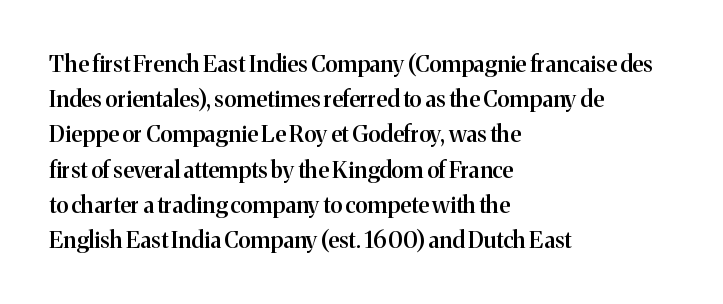
{"italic": "no", "bold": "semi", "underline": "no", "align": "left", "line_spacing": "normal", "line_spacing_ratio": 1.53, "letter_spacing": "normal", "letter_spacing_em": 0.0, "glyph_px": 23}
